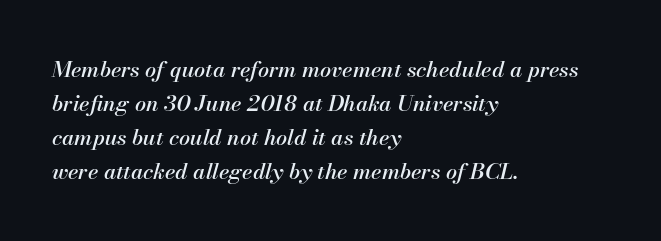
Is the letter spacing exaggerated? No — it looks like the ordinary default. Leading matches the norm, producing a regular column. The passage is arranged the way most books set body copy — flush left. If you drew a line through each stem, it would be angled. Beneath every word, the page is bare.
